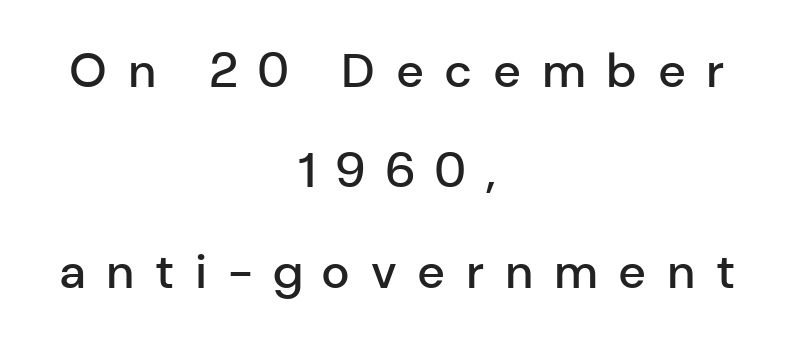
Q: Is the text bold? A: Semi-bold.
Q: Is the text italic (slanted)? A: No, it is upright.
Q: Is the typeface a serif or a sans-serif typeface? A: Sans-serif.
Q: Is the text underlined? A: No.
Q: How is the paragraph aligned? A: Centered.
Q: Is the spacing between letters normal or unusually wide? A: Unusually wide.
Q: Is the spacing between lines tight, normal or loose? A: Loose.
Q: Width (condensed, normal, or wide)? A: Normal.
Q: Stroke contrast? A: Low.
Q: x-height? A: Medium.
Q: Monospaced? A: No.
